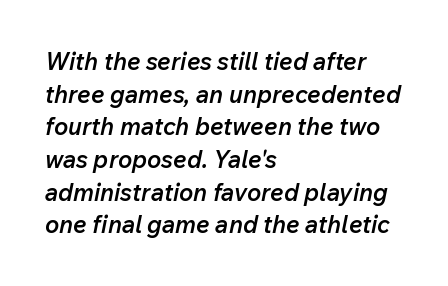
Q: Is the text bold? A: Semi-bold.
Q: Is the text italic (slanted)? A: Yes, it leans right by about 12 degrees.
Q: Is the text underlined? A: No.
Q: How is the paragraph aligned? A: Left-aligned.
Q: Is the spacing between letters normal or unusually wide? A: Normal.
Q: Is the spacing between lines tight, normal or loose? A: Normal.
